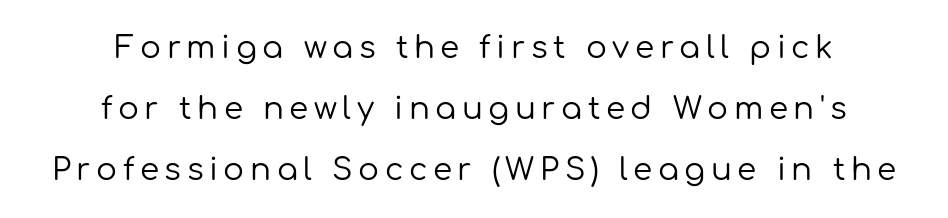
{"serif": "no", "italic": "no", "bold": "no", "weight": "regular", "width": "normal", "stroke_contrast": "low", "x_height": "medium", "monospaced": "no", "underline": "no", "align": "center", "line_spacing": "loose", "line_spacing_ratio": 1.96, "glyph_px": 31}
